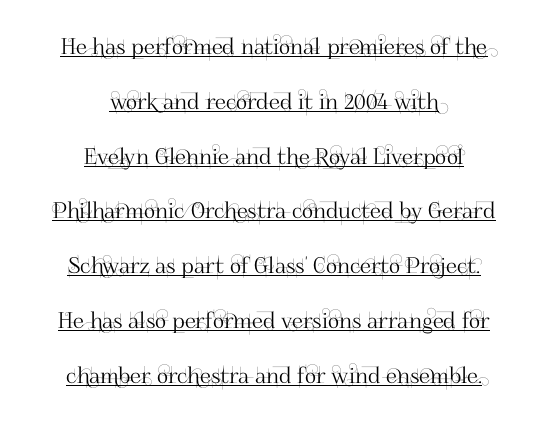
Q: Is the text italic (slanted)? A: No, it is upright.
Q: Is the text underlined? A: Yes.
Q: How is the paragraph aligned? A: Centered.
Q: Is the spacing between letters normal or unusually wide? A: Normal.
Q: Is the spacing between lines tight, normal or loose? A: Loose.
